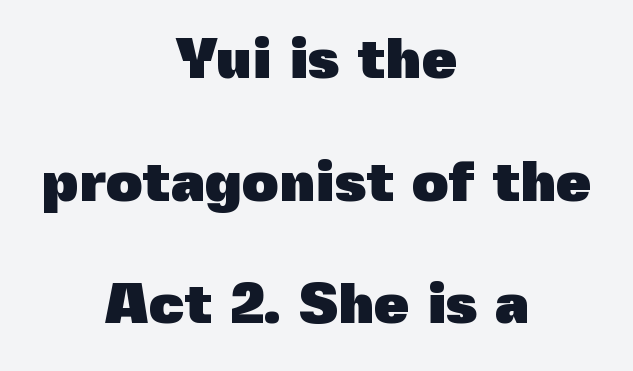
The image shows 57 px heavy sans-serif type, upright; set centered, loose line spacing (2.15x), normal letter spacing, not underlined; a medium x-height.
